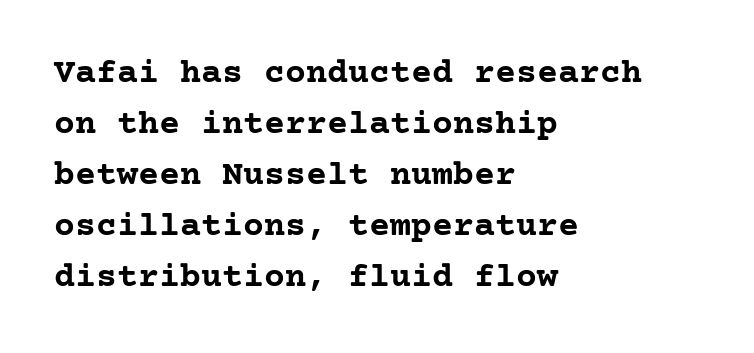
The image shows 35 px semibold serif type, upright; set left-aligned, normal line spacing (1.46x), normal letter spacing, not underlined; low stroke contrast and a medium x-height.
